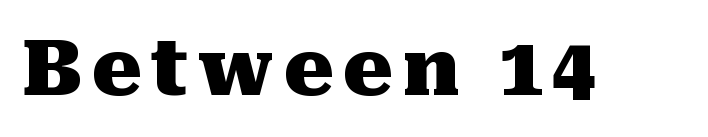
{"serif": "yes", "italic": "no", "bold": "yes", "weight": "heavy", "width": "normal", "stroke_contrast": "medium", "x_height": "medium", "monospaced": "no", "underline": "no", "glyph_px": 78}
